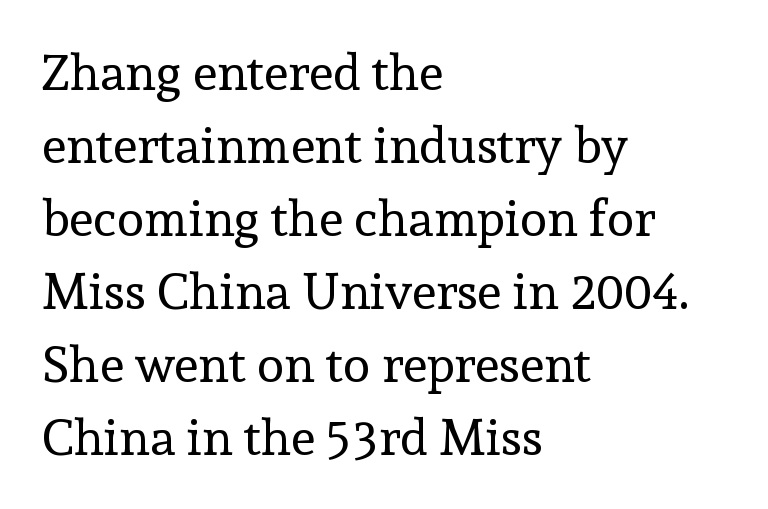
{"serif": "yes", "italic": "no", "bold": "no", "weight": "regular", "width": "normal", "x_height": "medium", "monospaced": "no", "underline": "no", "align": "left", "line_spacing": "normal", "line_spacing_ratio": 1.46, "letter_spacing": "normal", "letter_spacing_em": 0.0, "glyph_px": 50}
